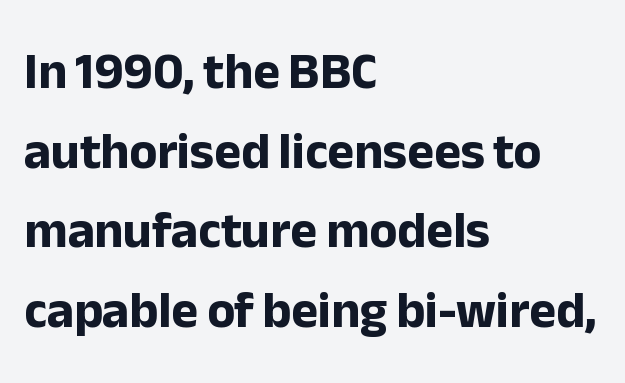
The image shows 51 px bold sans-serif type, upright; set left-aligned, normal line spacing (1.56x), normal letter spacing, not underlined; low stroke contrast and a medium x-height.
